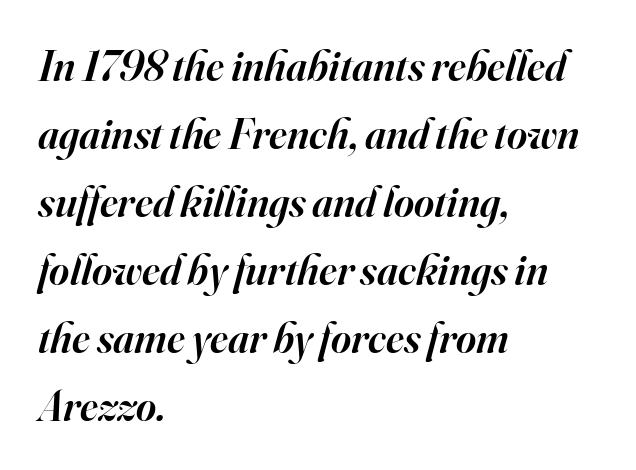
The image shows 43 px semibold serif type, italic (leaning right); set left-aligned, normal line spacing (1.58x), normal letter spacing, not underlined; high stroke contrast and a small x-height.
